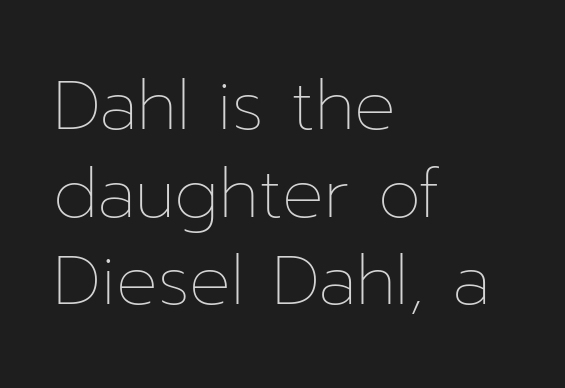
This sample uses plain, unmodified letter spacing. Anything drawn beneath the words? Only blank space. Ordinary non-slanted type is in use. Notice how descenders clear the ascenders below comfortably — that's standard leading. Character widths vary here, with narrow letters taking less room than wide ones.
